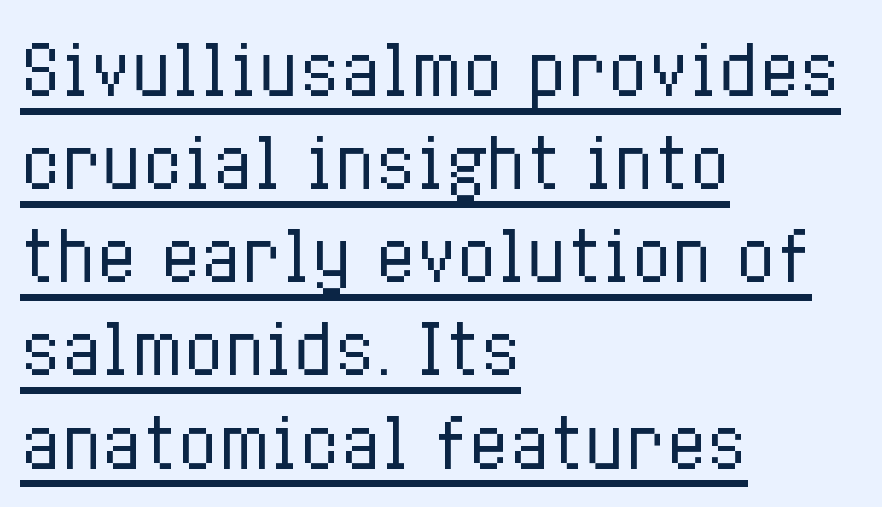
The image shows 67 px regular-weight, condensed type, upright; set left-aligned, normal line spacing (1.39x), normal letter spacing, underlined; low stroke contrast and a medium x-height.
